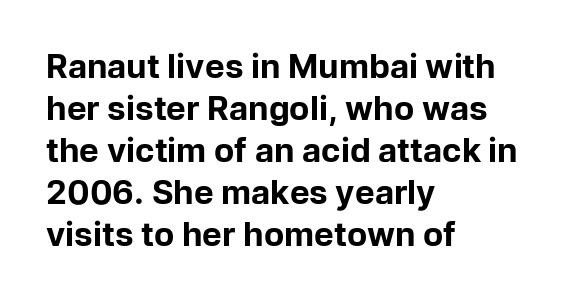
The image shows 33 px bold sans-serif type, upright; set left-aligned, normal line spacing (1.27x), normal letter spacing, not underlined; low stroke contrast and a medium x-height.
